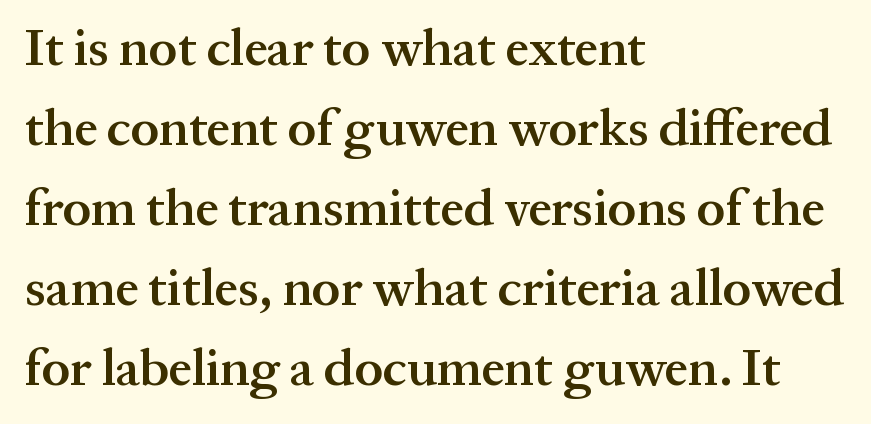
Q: Is the text bold? A: Semi-bold.
Q: Is the text italic (slanted)? A: No, it is upright.
Q: Is the typeface a serif or a sans-serif typeface? A: Serif.
Q: Is the text underlined? A: No.
Q: How is the paragraph aligned? A: Left-aligned.
Q: Is the spacing between letters normal or unusually wide? A: Normal.
Q: Is the spacing between lines tight, normal or loose? A: Normal.
Q: Width (condensed, normal, or wide)? A: Normal.
Q: Stroke contrast? A: Medium.
Q: x-height? A: Medium.
Q: Monospaced? A: No.
